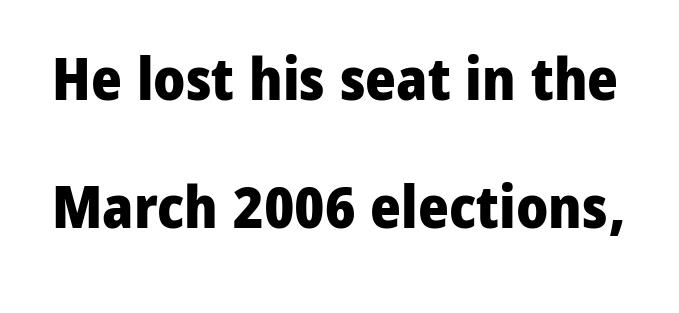
{"serif": "no", "italic": "no", "bold": "yes", "weight": "heavy", "width": "normal", "stroke_contrast": "low", "x_height": "medium", "monospaced": "no", "underline": "no", "line_spacing": "loose", "line_spacing_ratio": 2.17, "letter_spacing": "normal", "letter_spacing_em": 0.0, "glyph_px": 59}
